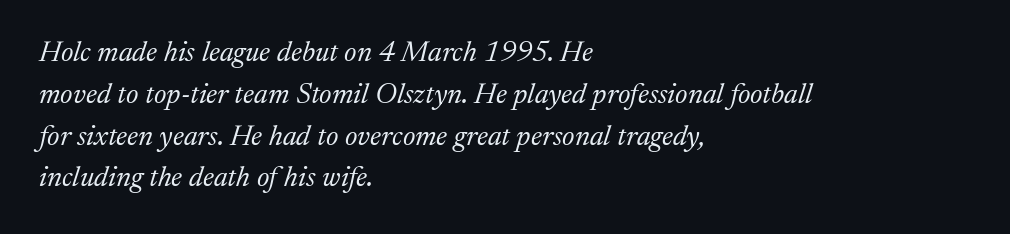
Evenly set lines give the paragraph a standard silhouette. The lettering tilts uniformly, giving the passage an italic look. The type family on display is of the serif kind. The space beneath each line is pristine and unruled.
